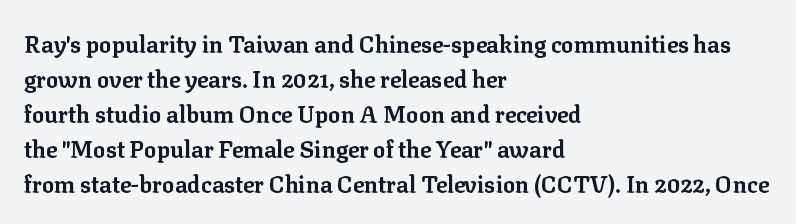
The image shows 23 px bold type, upright; set left-aligned, normal line spacing (1.52x), normal letter spacing, not underlined.
